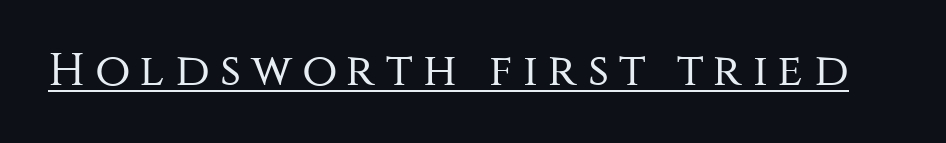
The image shows 46 px regular-weight sans-serif type, upright; set unusually wide letter spacing (+0.22 em), underlined; medium stroke contrast and a large x-height.
